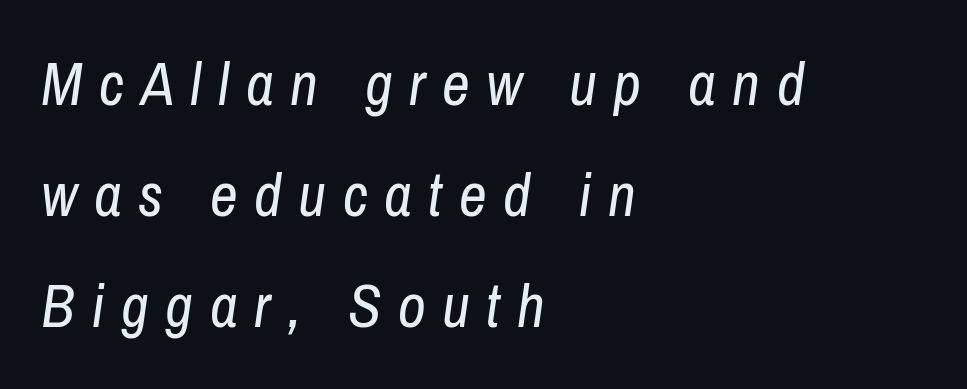
The image shows 61 px regular-weight, condensed type, italic (leaning right); set left-aligned, line spacing 1.82x, unusually wide letter spacing (+0.27 em), not underlined; low stroke contrast and a medium x-height.
